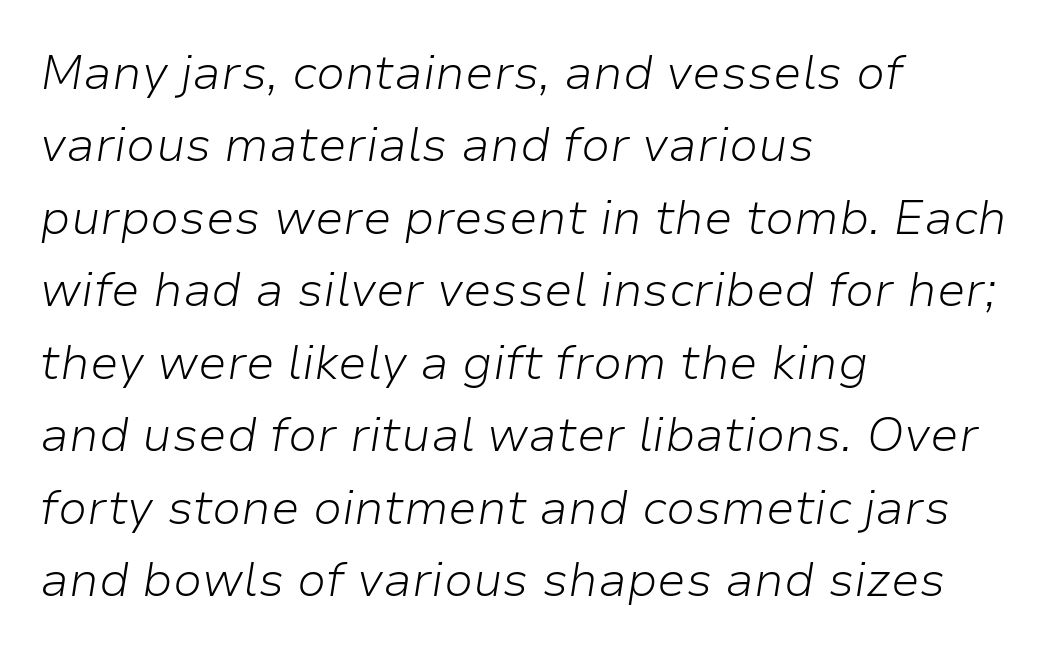
Q: Is the text bold? A: No.
Q: Is the text italic (slanted)? A: Yes, it leans right by about 9 degrees.
Q: Is the text underlined? A: No.
Q: How is the paragraph aligned? A: Left-aligned.
Q: Is the spacing between letters normal or unusually wide? A: Normal.
Q: Is the spacing between lines tight, normal or loose? A: Normal.
Q: Width (condensed, normal, or wide)? A: Normal.
Q: Stroke contrast? A: Low.
Q: x-height? A: Medium.
Q: Monospaced? A: No.
